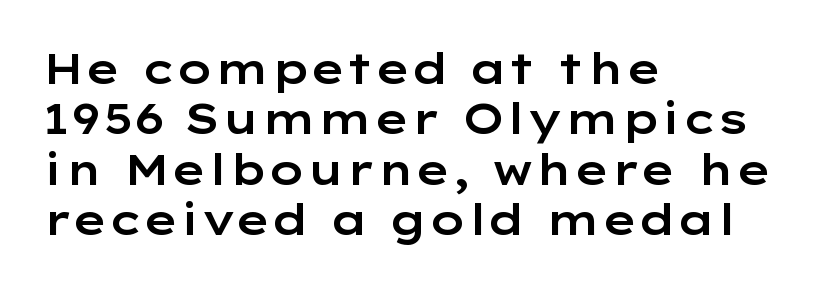
{"serif": "no", "italic": "no", "width": "wide", "stroke_contrast": "low", "x_height": "medium", "monospaced": "no", "underline": "no", "align": "left", "line_spacing_ratio": 1.2, "letter_spacing": "normal", "letter_spacing_em": 0.0, "glyph_px": 42}
